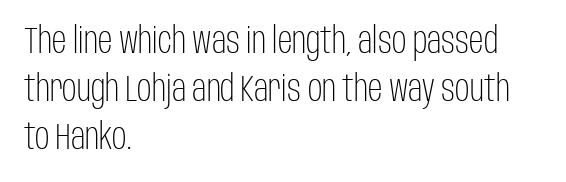
{"serif": "no", "italic": "no", "bold": "no", "weight": "light", "width": "condensed", "stroke_contrast": "low", "x_height": "large", "monospaced": "no", "underline": "no", "align": "left", "line_spacing": "normal", "line_spacing_ratio": 1.33, "letter_spacing": "normal", "letter_spacing_em": 0.0, "glyph_px": 36}
